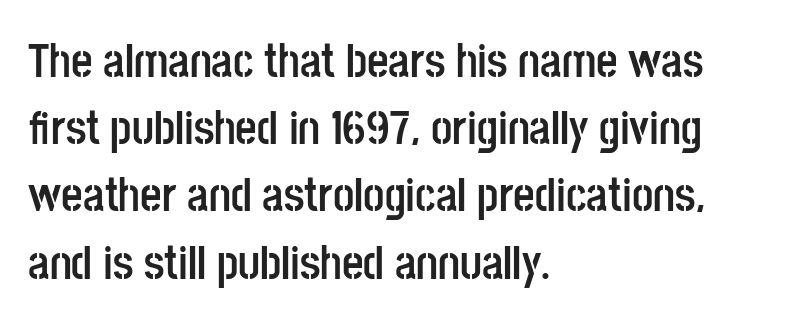
The image shows 47 px semibold, condensed sans-serif type, upright; set left-aligned, normal line spacing (1.43x), normal letter spacing, not underlined; low stroke contrast and a large x-height.
